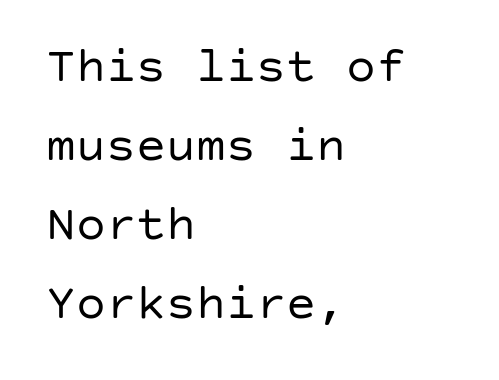
The image shows 50 px regular-weight sans-serif type, upright; set left-aligned, normal line spacing (1.58x), normal letter spacing, not underlined; low stroke contrast and a large x-height.
